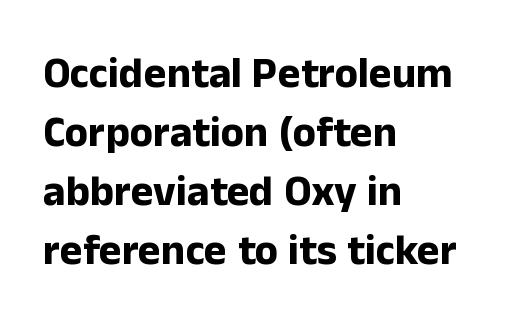
The image shows 43 px bold sans-serif type, upright; set left-aligned, normal line spacing (1.37x), normal letter spacing, not underlined; low stroke contrast and a medium x-height.
